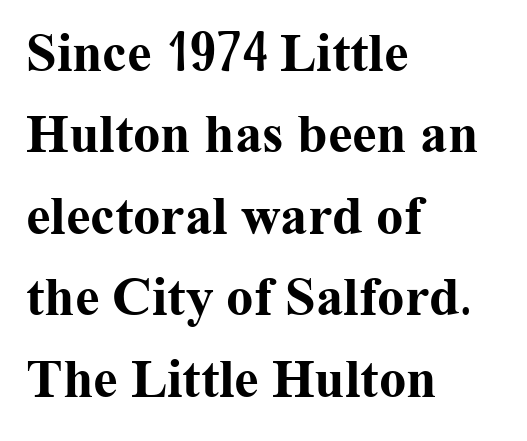
The image shows 55 px bold serif type, upright; set left-aligned, normal line spacing (1.48x), normal letter spacing, not underlined; medium stroke contrast and a medium x-height.
